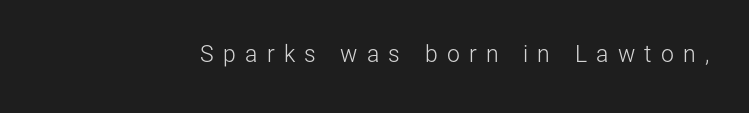
Q: Is the text bold? A: No.
Q: Is the text italic (slanted)? A: No, it is upright.
Q: Is the text underlined? A: No.
Q: Is the spacing between letters normal or unusually wide? A: Unusually wide.
